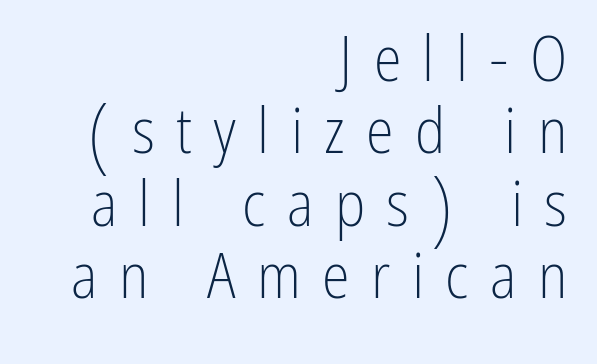
{"serif": "no", "italic": "no", "bold": "no", "weight": "light", "width": "condensed", "stroke_contrast": "low", "x_height": "medium", "monospaced": "no", "underline": "no", "align": "right", "line_spacing": "tight", "line_spacing_ratio": 1.15, "letter_spacing": "wide", "letter_spacing_em": 0.34, "glyph_px": 63}
